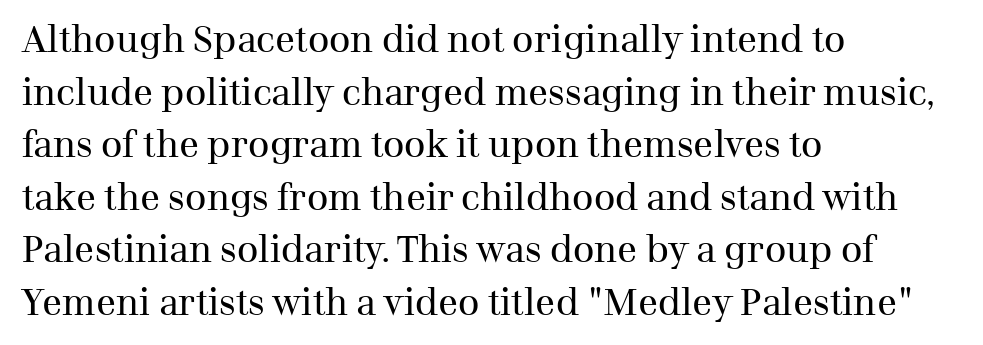
Glyph-to-glyph distance matches everyday printed text. Weight class: somewhere from thin through regular. Glance below the letters and you will spot only blank space. It's the straight-up-and-down kind of type. Here the designer chose a conventional face with non-uniform glyph widths.
